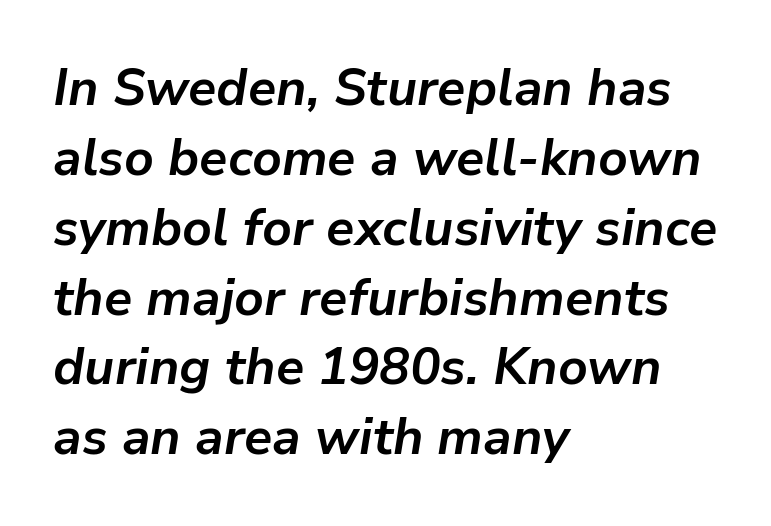
Q: Is the text bold? A: Yes.
Q: Is the text italic (slanted)? A: Yes, it leans right by about 9 degrees.
Q: Is the text underlined? A: No.
Q: How is the paragraph aligned? A: Left-aligned.
Q: Is the spacing between letters normal or unusually wide? A: Normal.
Q: Is the spacing between lines tight, normal or loose? A: Normal.
Q: Width (condensed, normal, or wide)? A: Normal.
Q: Stroke contrast? A: Low.
Q: x-height? A: Medium.
Q: Monospaced? A: No.
